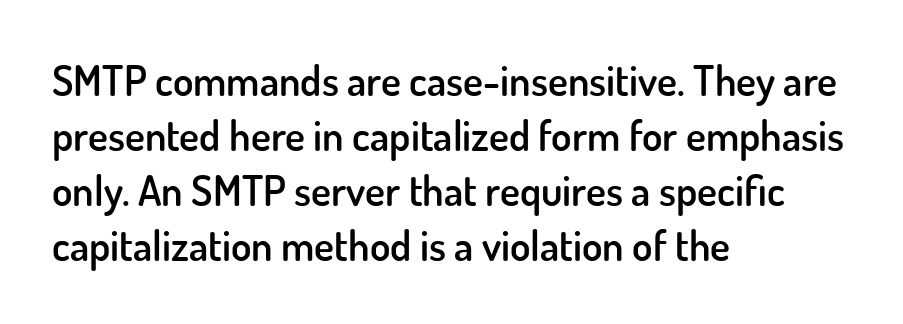
{"serif": "no", "italic": "no", "bold": "semi", "weight": "semibold", "width": "normal", "stroke_contrast": "low", "x_height": "small", "monospaced": "no", "underline": "no", "align": "left", "line_spacing": "normal", "line_spacing_ratio": 1.31, "letter_spacing": "normal", "letter_spacing_em": 0.0, "glyph_px": 42}
